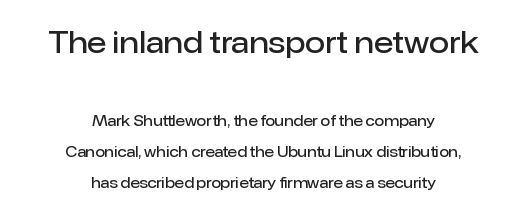
{"serif": "no", "italic": "no", "bold": "semi", "weight": "semibold", "width": "normal", "stroke_contrast": "low", "x_height": "medium", "monospaced": "no", "underline": "no", "align": "center", "line_spacing": "loose", "line_spacing_ratio": 2.21, "letter_spacing": "normal", "letter_spacing_em": 0.0, "larger_block": "first", "size_ratio": 2.07, "glyph_px": 29}
